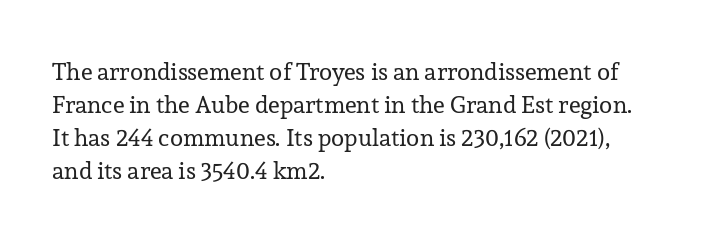
Q: Is the text bold? A: No.
Q: Is the text italic (slanted)? A: No, it is upright.
Q: Is the text underlined? A: No.
Q: How is the paragraph aligned? A: Left-aligned.
Q: Is the spacing between letters normal or unusually wide? A: Normal.
Q: Is the spacing between lines tight, normal or loose? A: Normal.
